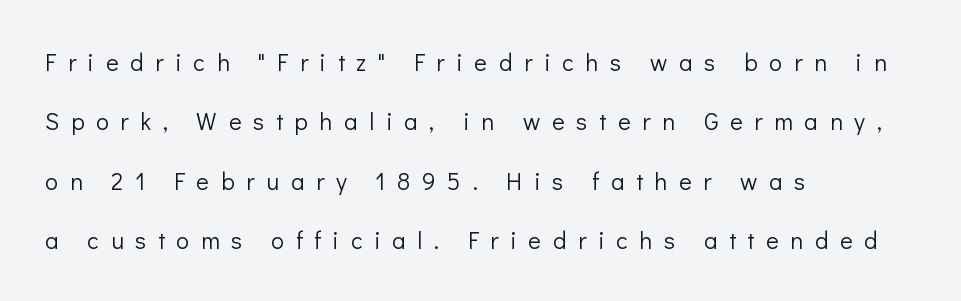
Q: Is the text bold? A: No.
Q: Is the text italic (slanted)? A: No, it is upright.
Q: Is the text underlined? A: No.
Q: How is the paragraph aligned? A: Left-aligned.
Q: Is the spacing between letters normal or unusually wide? A: Unusually wide.
Q: Is the spacing between lines tight, normal or loose? A: Loose.
